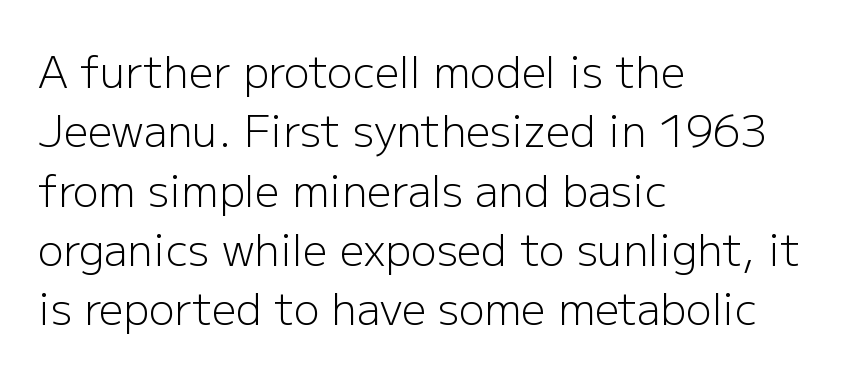
The image shows 43 px light sans-serif type, upright; set left-aligned, normal line spacing (1.38x), normal letter spacing, not underlined; low stroke contrast and a medium x-height.
